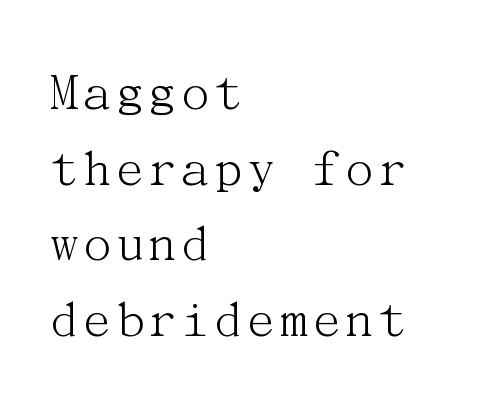
{"serif": "yes", "italic": "no", "bold": "no", "weight": "light", "width": "normal", "stroke_contrast": "medium", "x_height": "medium", "underline": "no", "align": "left", "line_spacing": "normal", "line_spacing_ratio": 1.35, "letter_spacing": "normal", "letter_spacing_em": 0.0, "glyph_px": 56}
